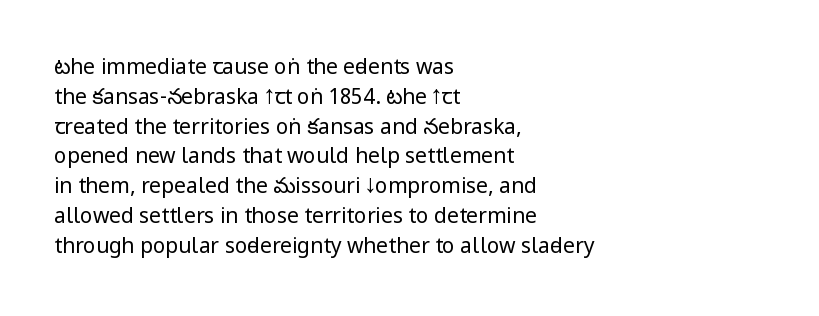
{"italic": "no", "bold": "no", "underline": "no", "align": "left", "line_spacing": "normal", "line_spacing_ratio": 1.42, "letter_spacing": "normal", "letter_spacing_em": 0.0, "glyph_px": 21}
